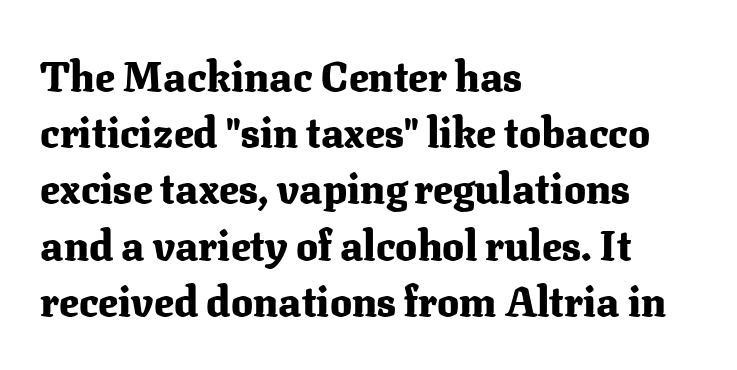
Emphasis by weight is at full strength: bold. Quick note: underline off. There is no visible air inserted between adjacent glyphs. I'd call this a serif setting — the letters wear small feet.
